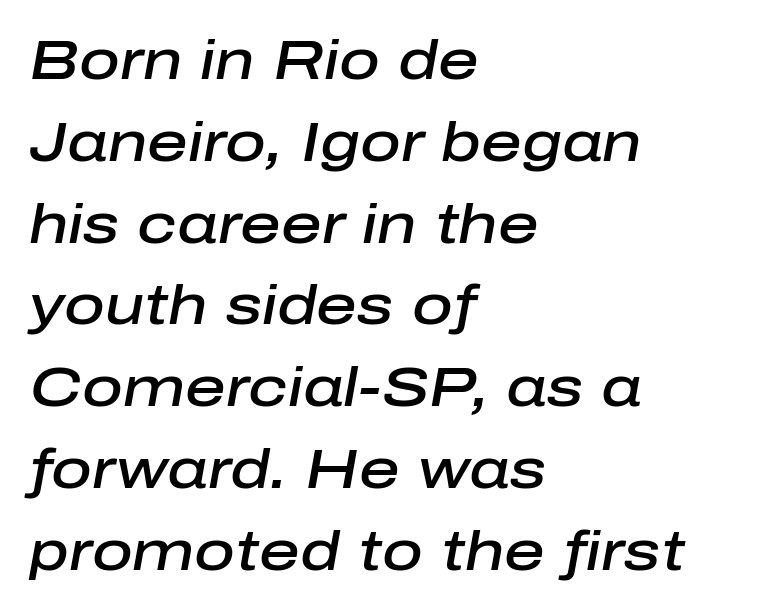
Character widths vary here, with narrow letters taking less room than wide ones. This sample keeps an unexceptional amount of space between lines. The passage shown is semibold, sitting just below true bold. Where is the straight margin? On the left. The space beneath each line is pristine and unruled. Short note: letters normally spaced.
